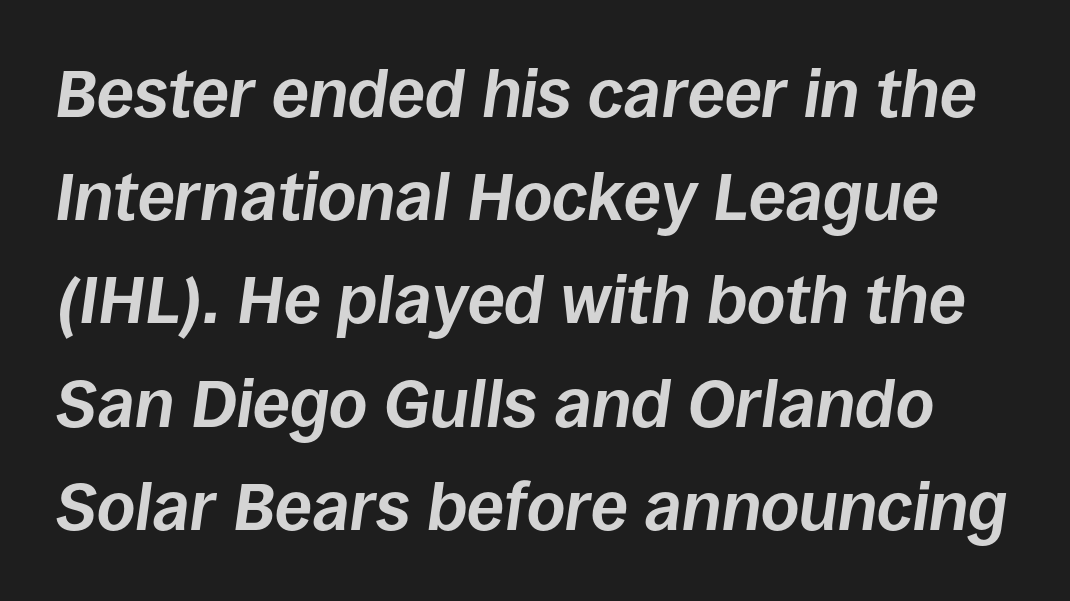
Q: Is the text bold? A: Yes.
Q: Is the text italic (slanted)? A: Yes, it leans right by about 8 degrees.
Q: Is the text underlined? A: No.
Q: Is the spacing between letters normal or unusually wide? A: Normal.
Q: Is the spacing between lines tight, normal or loose? A: Normal.
Q: Width (condensed, normal, or wide)? A: Normal.
Q: Stroke contrast? A: Low.
Q: x-height? A: Large.
Q: Monospaced? A: No.
